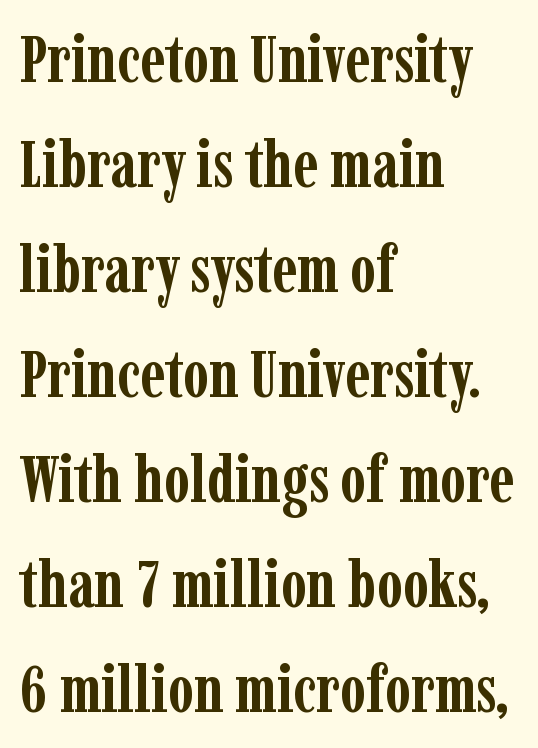
The image shows 66 px semibold, condensed serif type, upright; set left-aligned, normal line spacing (1.59x), normal letter spacing, not underlined; low stroke contrast and a medium x-height.
